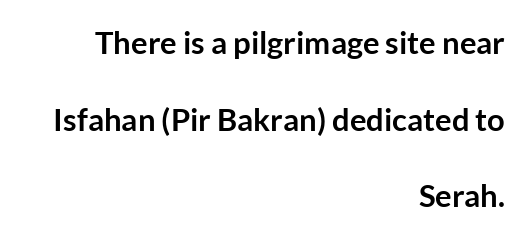
{"serif": "no", "italic": "no", "bold": "yes", "weight": "semibold", "width": "normal", "stroke_contrast": "low", "x_height": "medium", "monospaced": "no", "underline": "no", "align": "right", "line_spacing": "loose", "line_spacing_ratio": 2.47, "letter_spacing": "normal", "letter_spacing_em": 0.0, "glyph_px": 31}
